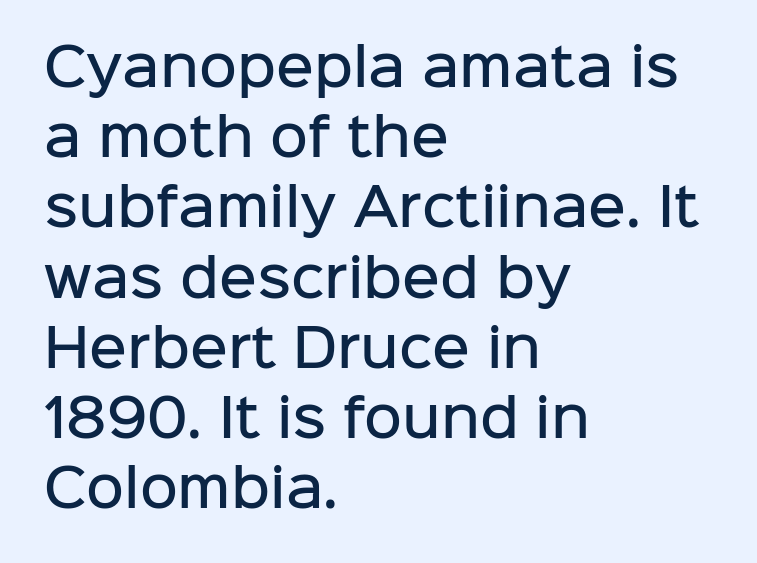
{"serif": "no", "italic": "no", "bold": "semi", "weight": "semibold", "width": "normal", "stroke_contrast": "low", "x_height": "medium", "monospaced": "no", "underline": "no", "align": "left", "line_spacing": "normal", "line_spacing_ratio": 1.35, "letter_spacing": "normal", "letter_spacing_em": 0.0, "glyph_px": 52}
